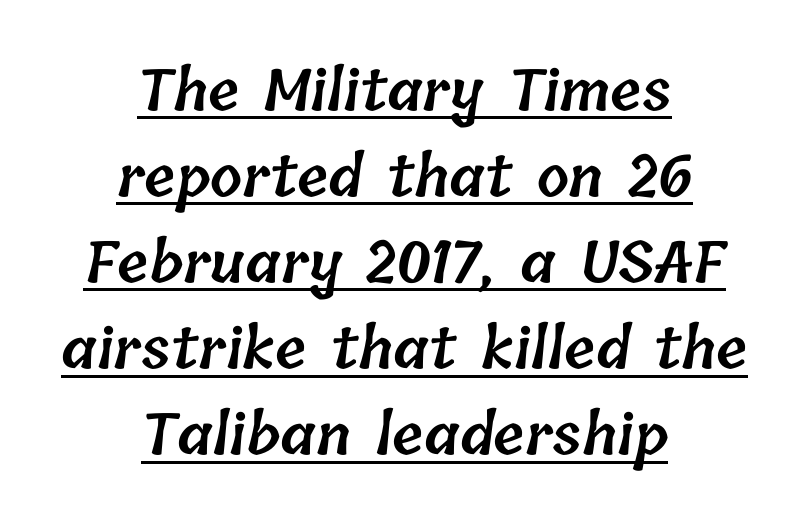
{"bold": "semi", "weight": "semibold", "width": "normal", "stroke_contrast": "low", "x_height": "medium", "monospaced": "no", "underline": "yes", "align": "center", "line_spacing": "normal", "line_spacing_ratio": 1.51, "letter_spacing": "normal", "letter_spacing_em": 0.0, "glyph_px": 57}
